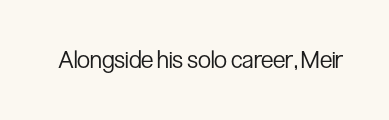
{"italic": "no", "bold": "no", "underline": "no", "letter_spacing": "normal", "letter_spacing_em": 0.0, "glyph_px": 24}
